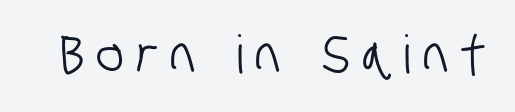
Typographically, this falls in the sans-serif category. Display-style spreading of the glyphs; the letterfit is very open. Is this a fixed-width face? No — the glyphs have proportional, varying widths. Underlining? Definitely not there.
